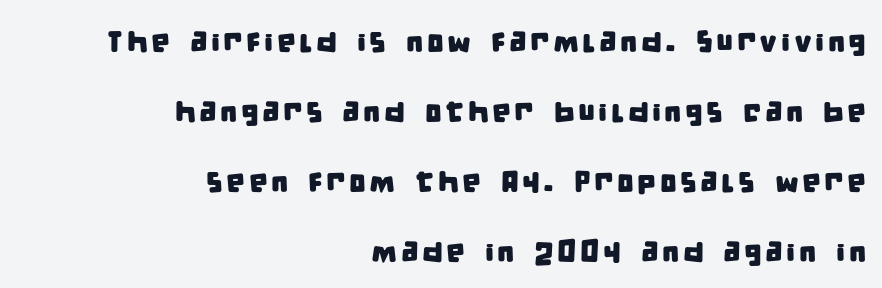
The image shows 30 px condensed sans-serif type; set right-aligned, loose line spacing (2.33x), not underlined; low stroke contrast and a large x-height.
